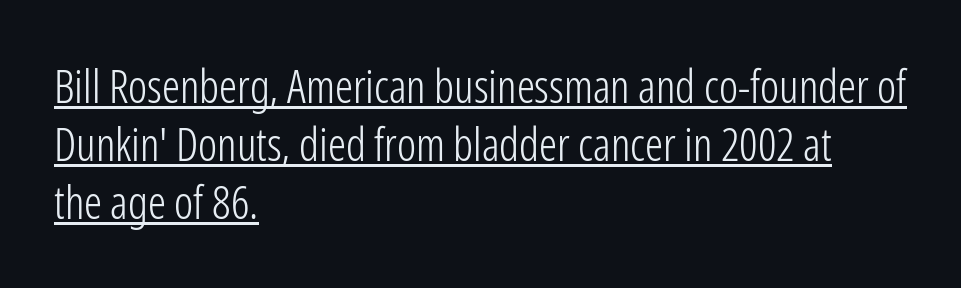
{"serif": "no", "italic": "no", "bold": "no", "weight": "light", "width": "condensed", "stroke_contrast": "low", "x_height": "medium", "monospaced": "no", "underline": "yes", "align": "left", "line_spacing": "normal", "line_spacing_ratio": 1.29, "letter_spacing": "normal", "letter_spacing_em": 0.0, "glyph_px": 45}
